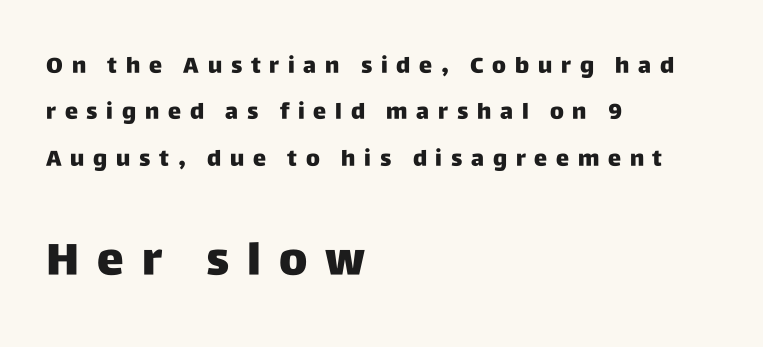
Q: Is the text bold? A: Yes.
Q: Is the text italic (slanted)? A: No, it is upright.
Q: Is the typeface a serif or a sans-serif typeface? A: Sans-serif.
Q: Is the text underlined? A: No.
Q: How is the paragraph aligned? A: Left-aligned.
Q: Is the spacing between letters normal or unusually wide? A: Unusually wide.
Q: Is the spacing between lines tight, normal or loose? A: Loose.
Q: Which block of text is set in a larger size, the first (top) or the second (bottom)? A: The second (bottom) one.
Q: Width (condensed, normal, or wide)? A: Normal.
Q: Stroke contrast? A: Low.
Q: x-height? A: Large.
Q: Monospaced? A: No.
